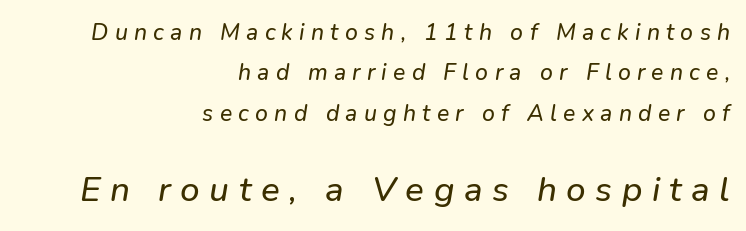
{"serif": "no", "width": "normal", "stroke_contrast": "low", "x_height": "medium", "monospaced": "no", "underline": "no", "align": "right", "line_spacing_ratio": 1.76, "letter_spacing": "wide", "letter_spacing_em": 0.27, "larger_block": "second", "size_ratio": 1.52, "glyph_px": 35}
